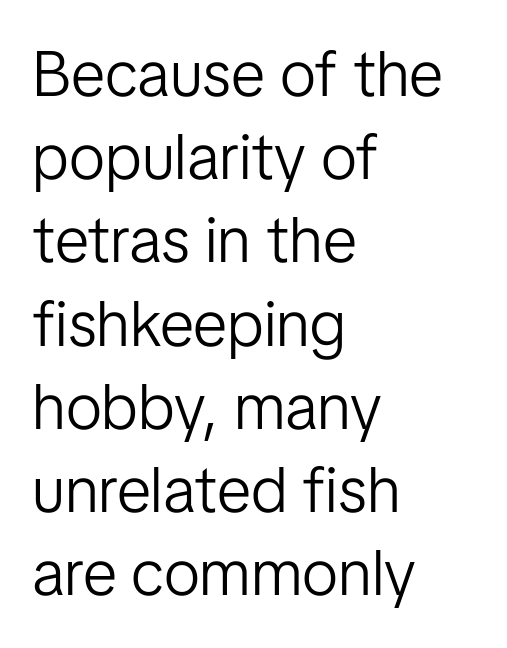
Q: Is the text bold? A: No.
Q: Is the text italic (slanted)? A: No, it is upright.
Q: Is the typeface a serif or a sans-serif typeface? A: Sans-serif.
Q: Is the text underlined? A: No.
Q: How is the paragraph aligned? A: Left-aligned.
Q: Is the spacing between letters normal or unusually wide? A: Normal.
Q: Is the spacing between lines tight, normal or loose? A: Normal.
Q: Width (condensed, normal, or wide)? A: Normal.
Q: Stroke contrast? A: Low.
Q: x-height? A: Medium.
Q: Monospaced? A: No.
